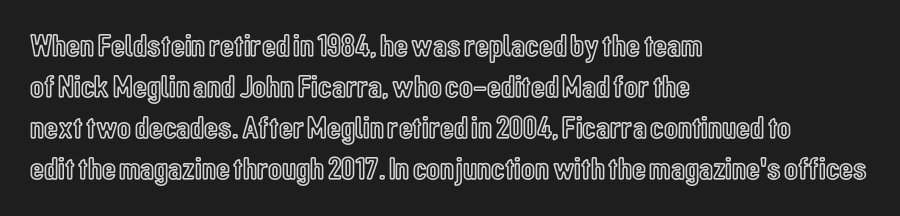
Q: Is the text italic (slanted)? A: No, it is upright.
Q: Is the text underlined? A: No.
Q: How is the paragraph aligned? A: Left-aligned.
Q: Is the spacing between letters normal or unusually wide? A: Normal.
Q: Is the spacing between lines tight, normal or loose? A: Normal.
Q: Width (condensed, normal, or wide)? A: Condensed.
Q: x-height? A: Medium.
Q: Monospaced? A: No.
